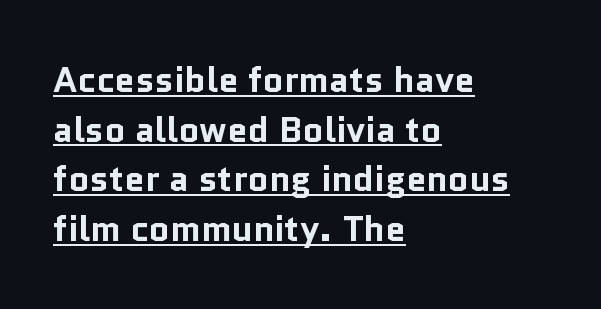
If you drew a ruler down the left edge, every line would touch it. These words are printed bold, with thick strokes throughout. It's the straight-up-and-down kind of type. Default kerning and tracking; the words read as compact shapes.
